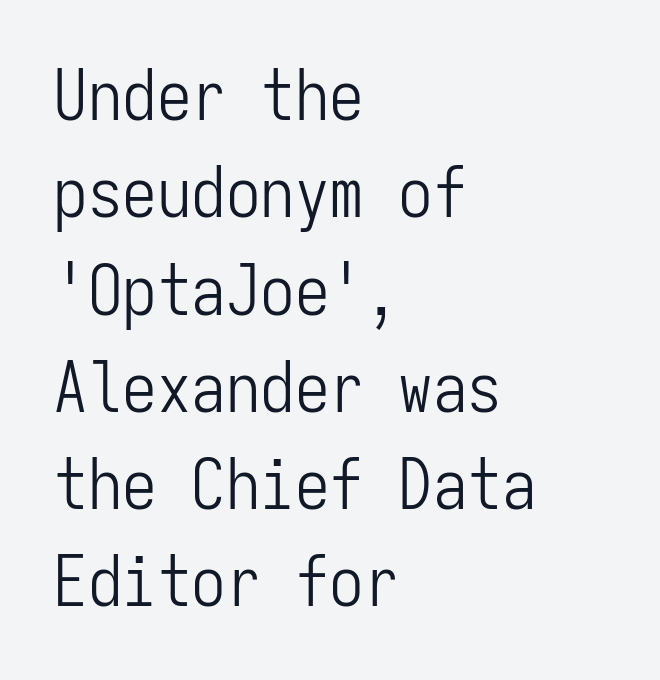
Q: Is the text bold? A: No.
Q: Is the text italic (slanted)? A: No, it is upright.
Q: Is the typeface a serif or a sans-serif typeface? A: Sans-serif.
Q: Is the text underlined? A: No.
Q: How is the paragraph aligned? A: Left-aligned.
Q: Is the spacing between letters normal or unusually wide? A: Normal.
Q: Is the spacing between lines tight, normal or loose? A: Normal.
Q: Width (condensed, normal, or wide)? A: Condensed.
Q: Stroke contrast? A: Low.
Q: x-height? A: Medium.
Q: Monospaced? A: Yes.
